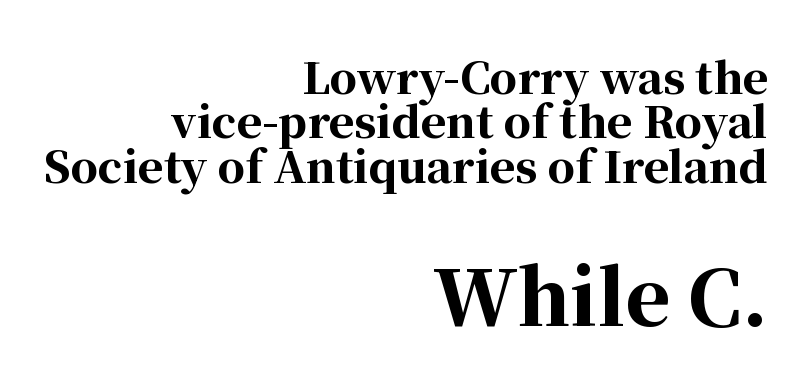
If you squint, the bottom block still reads clearly — it's the larger of the two. Very little white space separates one row of letters from the next. You can tell from the footed stems that serif type was used. The paragraph has a hard right edge and a soft left edge. Students, note that the glyphs here touch the page at normal intervals. This sample uses an upright cut, with every glyph sitting square on the baseline.
